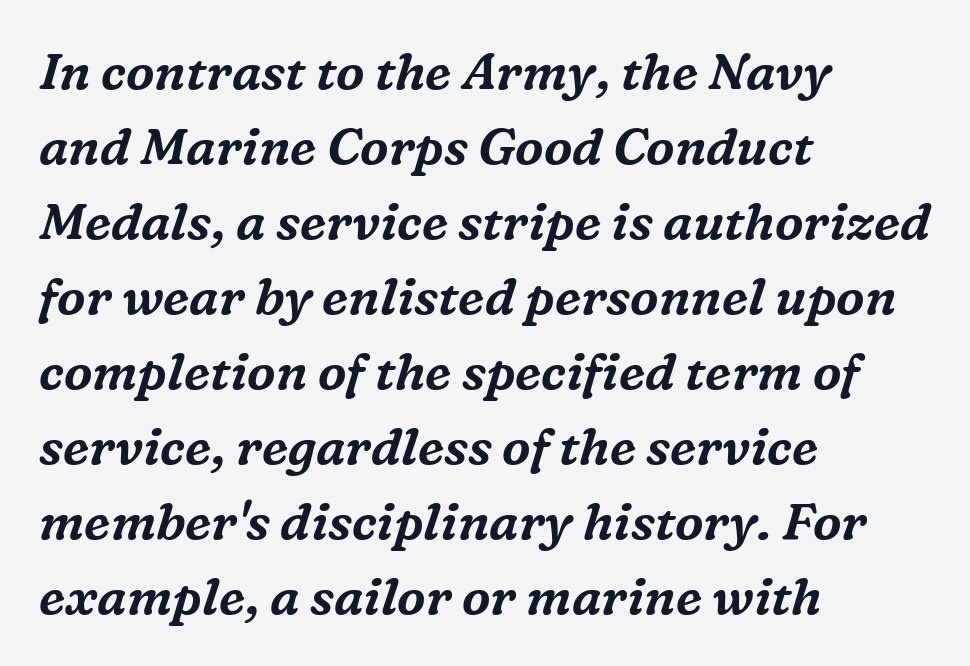
The image shows 51 px serif type, italic (leaning right); set left-aligned, normal line spacing (1.47x), normal letter spacing, not underlined; medium stroke contrast and a medium x-height.
